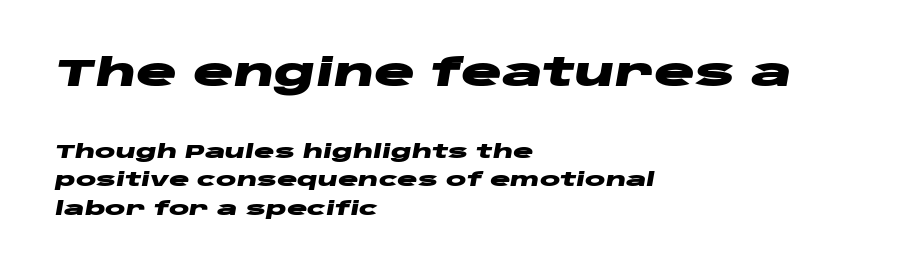
{"italic": "yes", "lean": "right", "slant_degrees": 10, "bold": "yes", "weight": "heavy", "width": "wide", "stroke_contrast": "low", "x_height": "large", "monospaced": "no", "underline": "no", "align": "left", "line_spacing": "normal", "line_spacing_ratio": 1.49, "letter_spacing": "normal", "letter_spacing_em": 0.0, "larger_block": "first", "size_ratio": 2.0, "glyph_px": 38}
